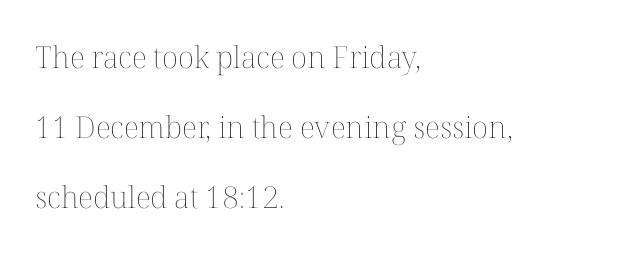
Weight: not bold — regular or lighter. Nobody drew a line under any word here. Posture: straight, roman, zero tilt. The lines are spread far apart with generous leading. You could not count columns in this text — the font is proportionally spaced.
